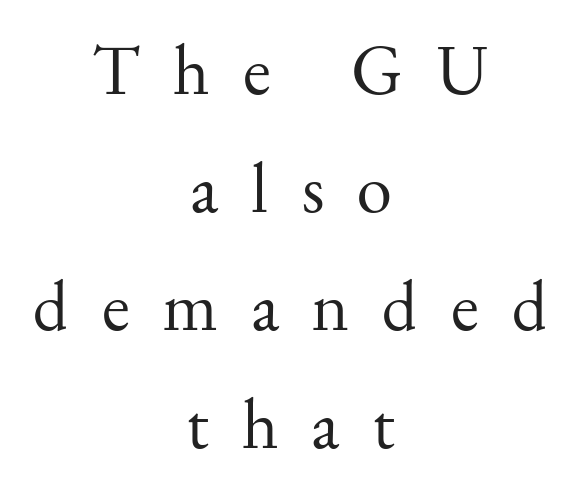
Proportional: the letters do not fall into vertical columns. Leftover space on each line is divided equally before and after the words. Designer's note — italics off, roman on. The letters look calm and open, with moderate or lighter stems. Little horizontal feet cap the strokes, marking this as serif type. The vertical gap from one line to the next is medium.
